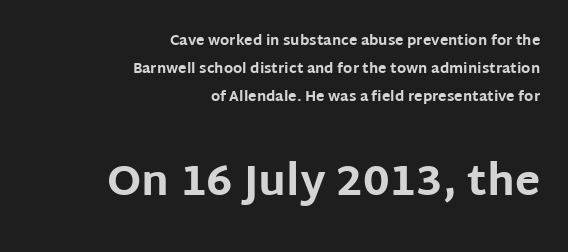
Anything drawn beneath the words? Only blank space. Varying glyph widths throughout — classic text-font behaviour. Style check: upright. The block sitting lower on the canvas is the one with enlarged characters. The lines are spread far apart with generous leading.
